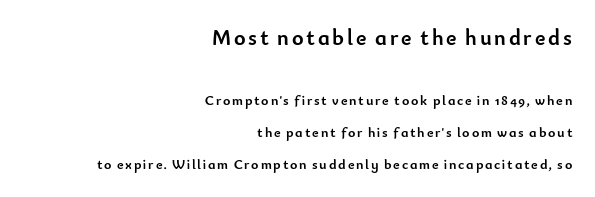
Q: Is the text bold? A: Yes.
Q: Is the text italic (slanted)? A: No, it is upright.
Q: Is the text underlined? A: No.
Q: How is the paragraph aligned? A: Right-aligned.
Q: Is the spacing between lines tight, normal or loose? A: Loose.
Q: Which block of text is set in a larger size, the first (top) or the second (bottom)? A: The first (top) one.
